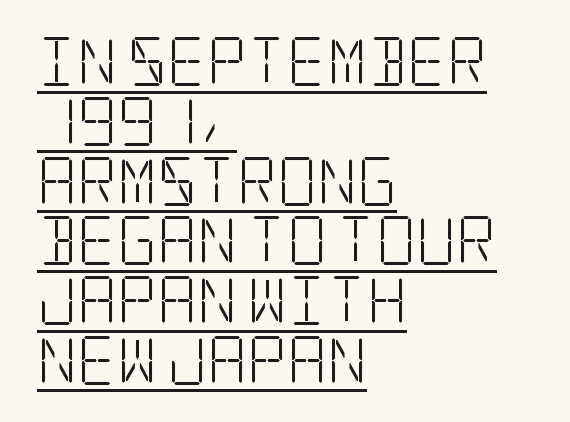
{"serif": "yes", "italic": "no", "bold": "no", "weight": "light", "width": "condensed", "stroke_contrast": "low", "x_height": "large", "underline": "yes", "align": "left", "line_spacing_ratio": 1.22, "letter_spacing": "normal", "letter_spacing_em": 0.0, "glyph_px": 49}
